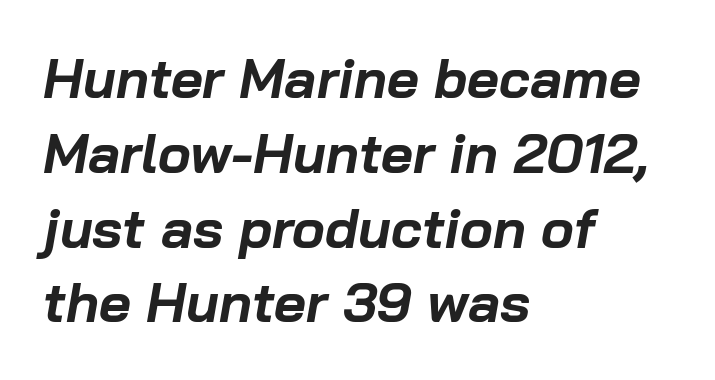
{"italic": "yes", "lean": "right", "slant_degrees": 10, "bold": "yes", "weight": "bold", "width": "normal", "stroke_contrast": "low", "x_height": "medium", "monospaced": "no", "underline": "no", "align": "left", "line_spacing": "normal", "line_spacing_ratio": 1.36, "letter_spacing": "normal", "letter_spacing_em": 0.0, "glyph_px": 55}
